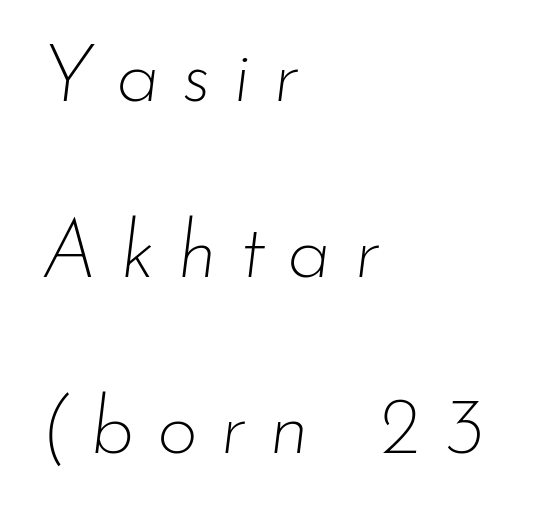
The image shows 80 px thin type, italic (leaning right); set left-aligned, loose line spacing (2.2x), unusually wide letter spacing (+0.28 em), not underlined; low stroke contrast and a small x-height.
